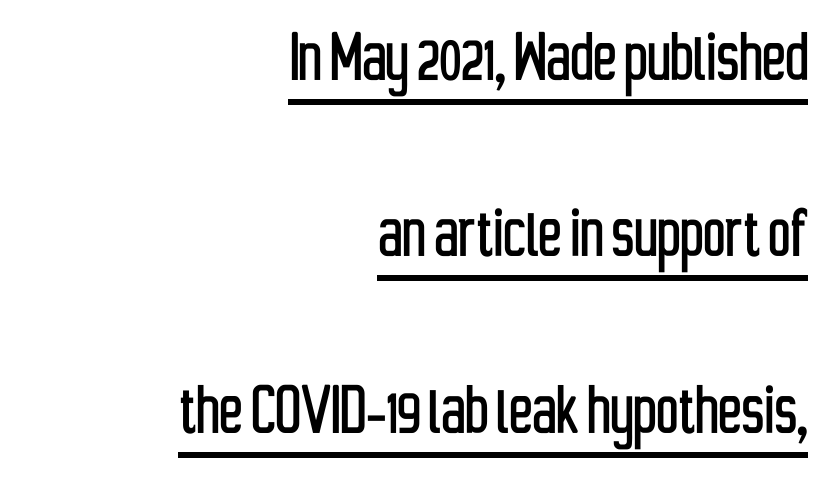
The passage shown has conventional tracking throughout. Horizontal alignment here is rightward, an uncommon choice for prose. The typeface chosen for these lines omits serifs. In designer terms, the underline attribute is active on this setting.
